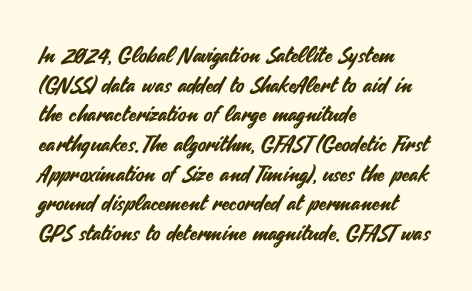
{"underline": "no", "align": "left", "line_spacing": "normal", "line_spacing_ratio": 1.35, "letter_spacing": "normal", "letter_spacing_em": 0.0, "glyph_px": 22}
